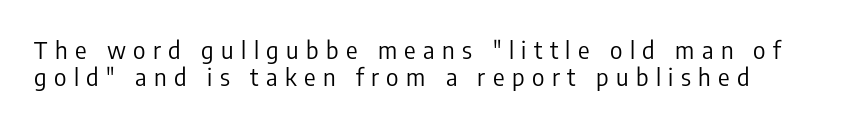
{"italic": "no", "bold": "no", "underline": "no", "align": "left", "line_spacing": "tight", "line_spacing_ratio": 1.12, "letter_spacing": "wide", "letter_spacing_em": 0.31, "glyph_px": 24}
